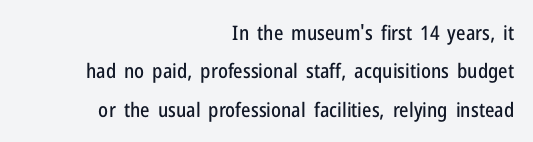
Every stem runs plumb, perpendicular to the baseline. All the whitespace from short lines collects on the left. Tracking here is standard; glyphs follow each other at the usual distance. Summary of vertical rhythm: relaxed, with wide interline spacing. The space beneath each line is pristine and unruled.
